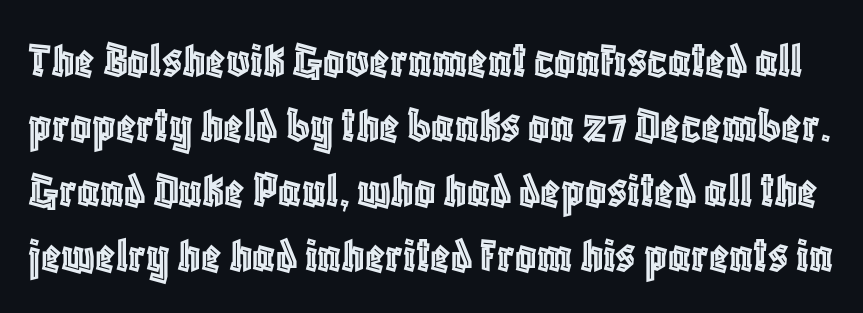
{"italic": "no", "width": "condensed", "x_height": "large", "monospaced": "no", "underline": "no", "line_spacing": "normal", "line_spacing_ratio": 1.25, "letter_spacing": "normal", "letter_spacing_em": 0.0, "glyph_px": 52}
